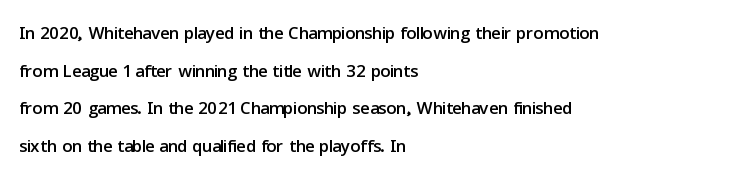
Q: Is the text italic (slanted)? A: No, it is upright.
Q: Is the text underlined? A: No.
Q: How is the paragraph aligned? A: Left-aligned.
Q: Is the spacing between letters normal or unusually wide? A: Normal.
Q: Is the spacing between lines tight, normal or loose? A: Normal.
